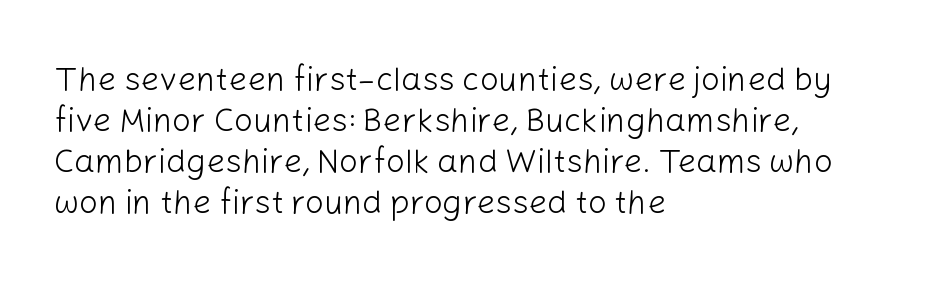
Q: Is the text bold? A: No.
Q: Is the text italic (slanted)? A: No, it is upright.
Q: Is the typeface a serif or a sans-serif typeface? A: Sans-serif.
Q: Is the text underlined? A: No.
Q: How is the paragraph aligned? A: Left-aligned.
Q: Is the spacing between letters normal or unusually wide? A: Normal.
Q: Width (condensed, normal, or wide)? A: Normal.
Q: Stroke contrast? A: Low.
Q: x-height? A: Medium.
Q: Monospaced? A: No.
